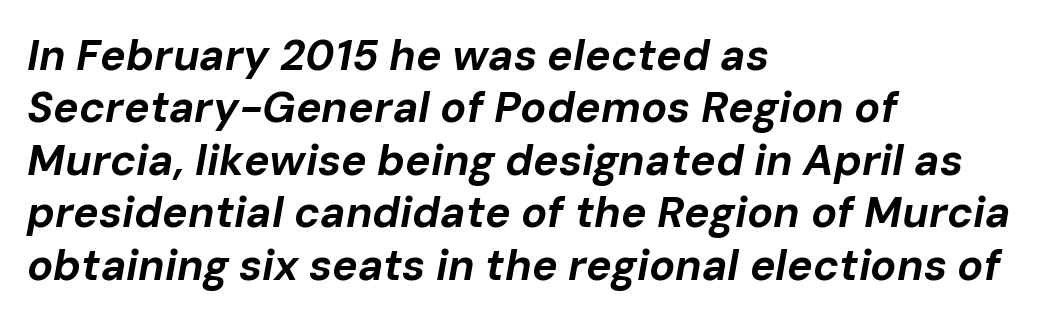
{"italic": "yes", "lean": "right", "slant_degrees": 10, "bold": "yes", "weight": "bold", "width": "normal", "stroke_contrast": "low", "x_height": "medium", "monospaced": "no", "underline": "no", "align": "left", "line_spacing_ratio": 1.22, "letter_spacing": "normal", "letter_spacing_em": 0.0, "glyph_px": 43}
